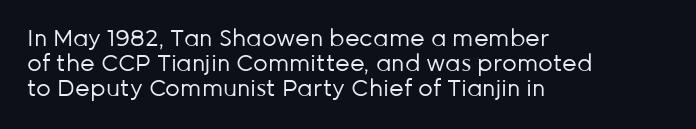
Q: Is the text bold? A: No.
Q: Is the text italic (slanted)? A: No, it is upright.
Q: Is the text underlined? A: No.
Q: How is the paragraph aligned? A: Left-aligned.
Q: Is the spacing between letters normal or unusually wide? A: Normal.
Q: Is the spacing between lines tight, normal or loose? A: Tight.
